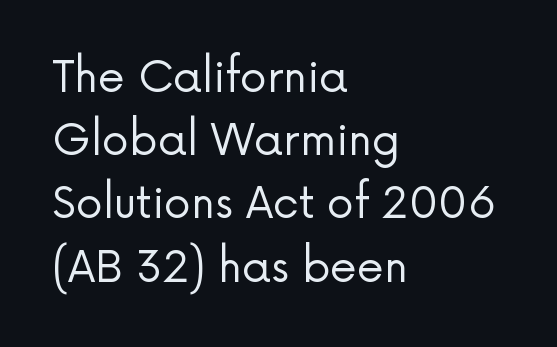
The image shows 43 px regular-weight sans-serif type, upright; set left-aligned, normal line spacing (1.47x), normal letter spacing, not underlined; low stroke contrast and a medium x-height.
